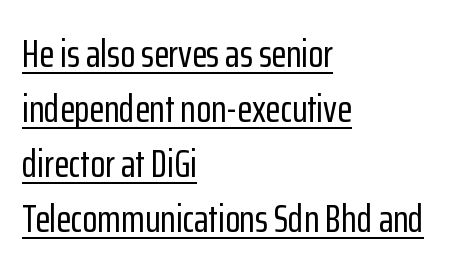
{"serif": "no", "italic": "no", "width": "condensed", "stroke_contrast": "low", "x_height": "medium", "monospaced": "no", "underline": "yes", "align": "left", "line_spacing": "normal", "line_spacing_ratio": 1.41, "letter_spacing": "normal", "letter_spacing_em": 0.0, "glyph_px": 39}
